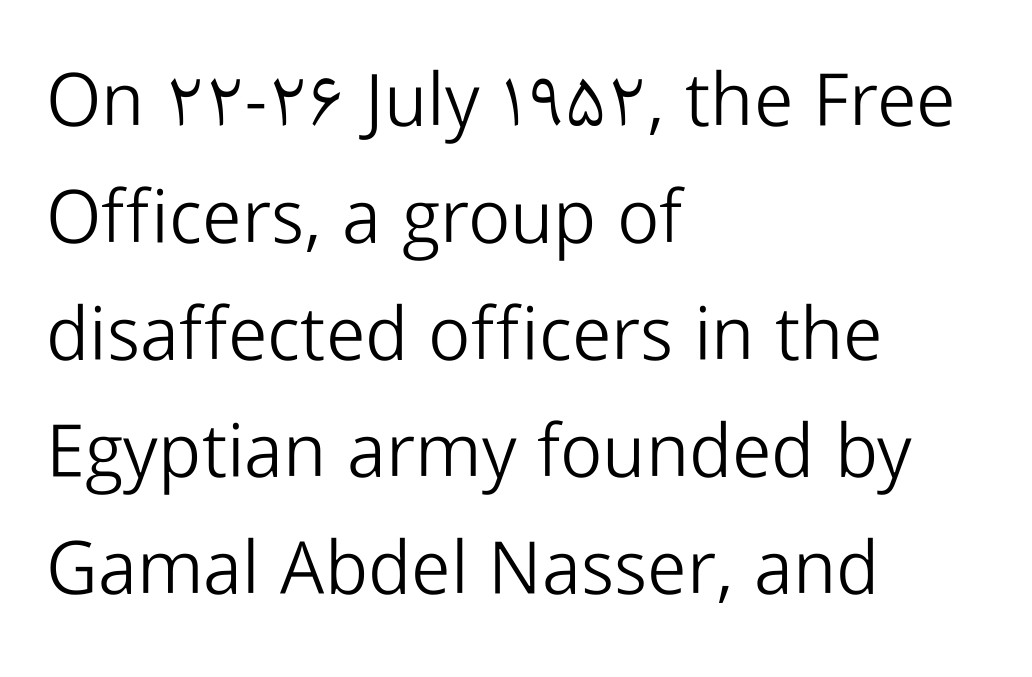
Q: Is the text bold? A: No.
Q: Is the text italic (slanted)? A: No, it is upright.
Q: Is the typeface a serif or a sans-serif typeface? A: Sans-serif.
Q: Is the text underlined? A: No.
Q: How is the paragraph aligned? A: Left-aligned.
Q: Is the spacing between letters normal or unusually wide? A: Normal.
Q: Is the spacing between lines tight, normal or loose? A: Normal.
Q: Width (condensed, normal, or wide)? A: Normal.
Q: Stroke contrast? A: Low.
Q: x-height? A: Medium.
Q: Monospaced? A: No.
